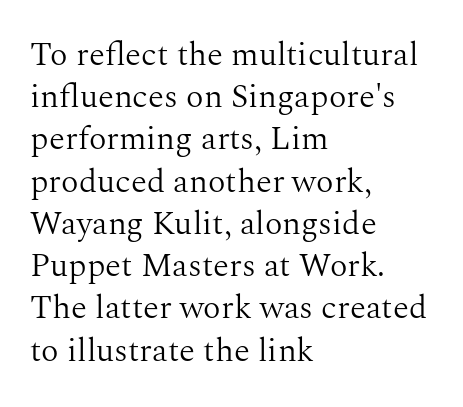
The image shows 33 px light serif type, upright; set left-aligned, normal line spacing (1.28x), normal letter spacing, not underlined; medium stroke contrast and a medium x-height.
